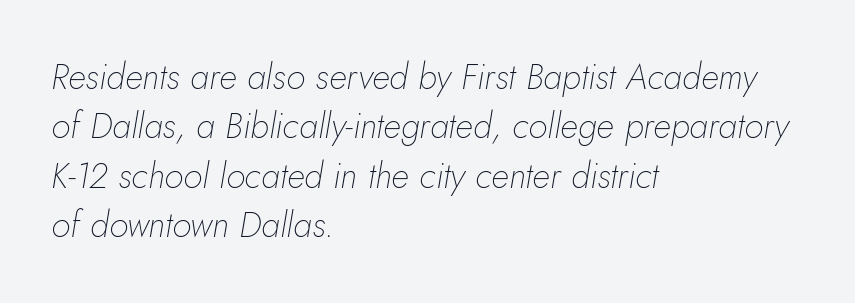
Q: Is the text bold? A: No.
Q: Is the text italic (slanted)? A: Yes, it leans right by about 5 degrees.
Q: Is the text underlined? A: No.
Q: How is the paragraph aligned? A: Left-aligned.
Q: Is the spacing between letters normal or unusually wide? A: Normal.
Q: Is the spacing between lines tight, normal or loose? A: Normal.
Q: Width (condensed, normal, or wide)? A: Normal.
Q: Stroke contrast? A: Low.
Q: x-height? A: Small.
Q: Monospaced? A: No.
